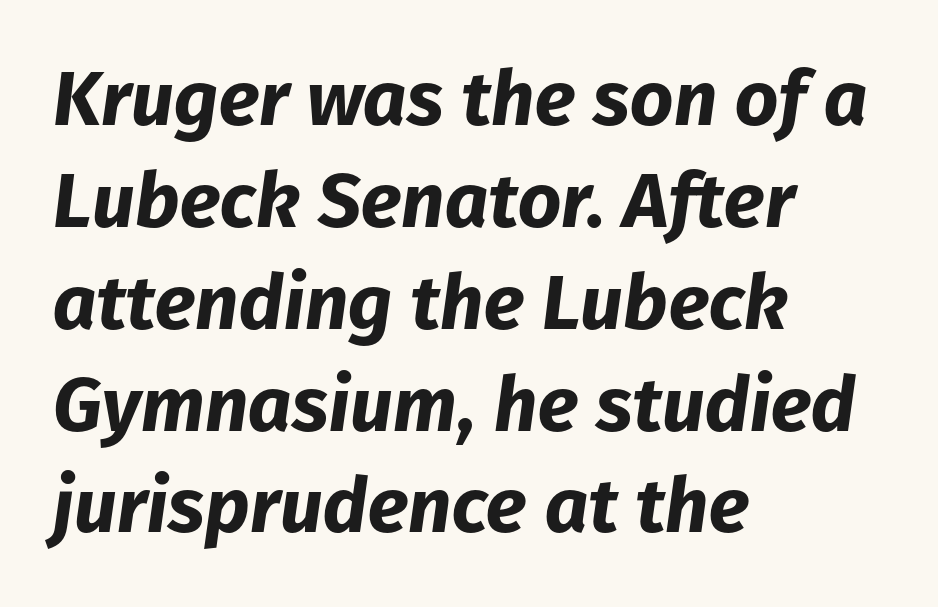
Here the designer chose a conventional face with non-uniform glyph widths. Anything drawn beneath the words? Only blank space. The designer left line spacing at the default. If you drew a ruler down the left edge, every line would touch it. The glyphs look as if they've been sheared to an angle.
